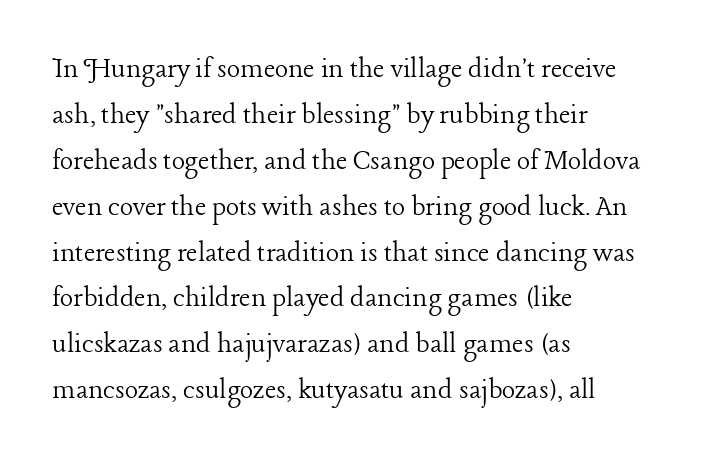
The image shows 31 px light serif type, upright; set left-aligned, normal line spacing (1.48x), normal letter spacing, not underlined; low stroke contrast and a medium x-height.
